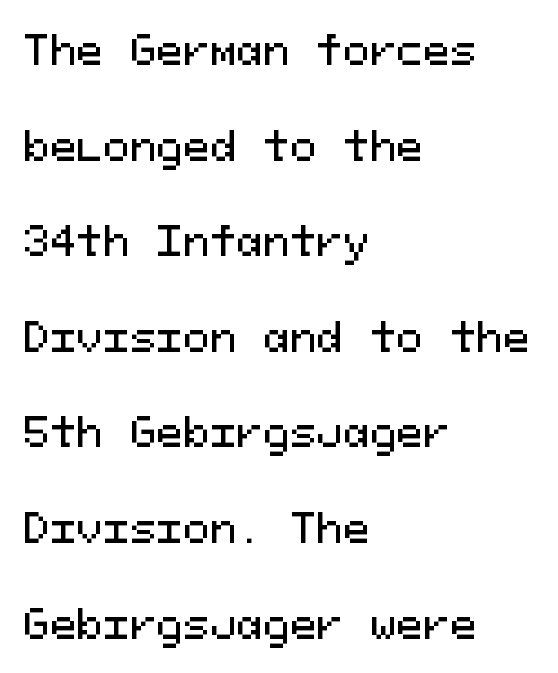
Q: Is the text italic (slanted)? A: No, it is upright.
Q: Is the typeface a serif or a sans-serif typeface? A: Sans-serif.
Q: Is the text underlined? A: No.
Q: How is the paragraph aligned? A: Left-aligned.
Q: Is the spacing between letters normal or unusually wide? A: Normal.
Q: Is the spacing between lines tight, normal or loose? A: Loose.
Q: Width (condensed, normal, or wide)? A: Normal.
Q: Stroke contrast? A: Medium.
Q: x-height? A: Medium.
Q: Monospaced? A: Yes.
